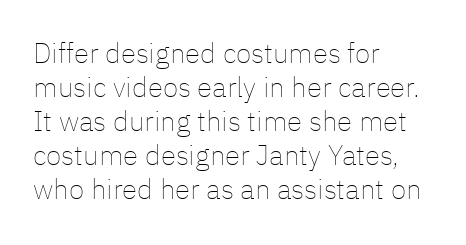
The image shows 28 px thin type, upright; set left-aligned, line spacing 1.21x, normal letter spacing, not underlined; low stroke contrast and a medium x-height.
